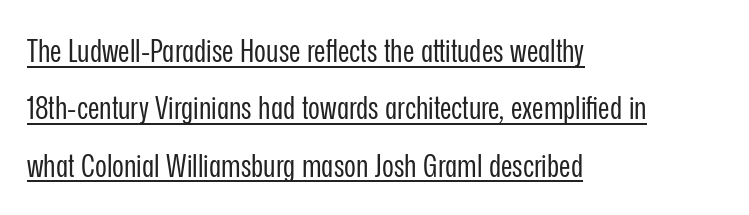
Q: Is the text bold? A: No.
Q: Is the text italic (slanted)? A: No, it is upright.
Q: Is the typeface a serif or a sans-serif typeface? A: Sans-serif.
Q: Is the text underlined? A: Yes.
Q: How is the paragraph aligned? A: Left-aligned.
Q: Is the spacing between letters normal or unusually wide? A: Normal.
Q: Width (condensed, normal, or wide)? A: Condensed.
Q: Stroke contrast? A: Low.
Q: x-height? A: Medium.
Q: Monospaced? A: No.
